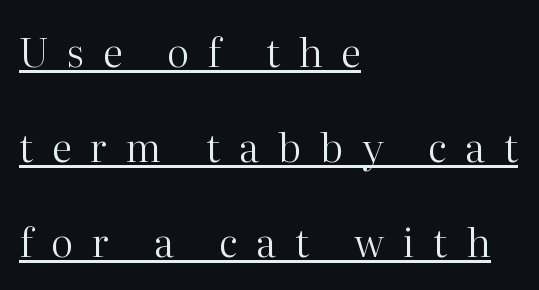
{"serif": "yes", "italic": "no", "bold": "no", "weight": "regular", "width": "normal", "stroke_contrast": "high", "x_height": "medium", "monospaced": "no", "underline": "yes", "align": "left", "line_spacing": "loose", "line_spacing_ratio": 2.38, "letter_spacing": "wide", "letter_spacing_em": 0.46, "glyph_px": 40}
